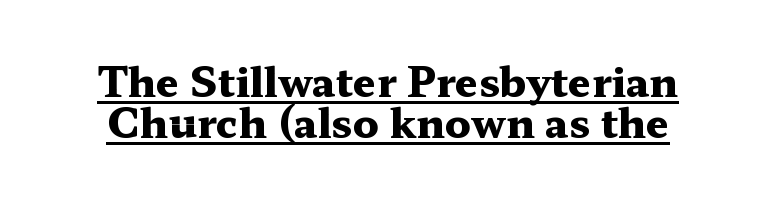
Q: Is the text bold? A: Yes.
Q: Is the text italic (slanted)? A: No, it is upright.
Q: Is the typeface a serif or a sans-serif typeface? A: Serif.
Q: Is the text underlined? A: Yes.
Q: Is the spacing between letters normal or unusually wide? A: Normal.
Q: Is the spacing between lines tight, normal or loose? A: Tight.
Q: Width (condensed, normal, or wide)? A: Wide.
Q: Stroke contrast? A: Medium.
Q: x-height? A: Medium.
Q: Monospaced? A: No.
